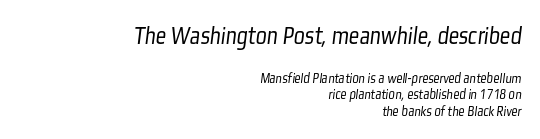
{"bold": "no", "underline": "no", "align": "right", "line_spacing": "tight", "line_spacing_ratio": 1.09, "letter_spacing": "normal", "letter_spacing_em": 0.0, "larger_block": "first", "size_ratio": 1.73, "glyph_px": 26}
